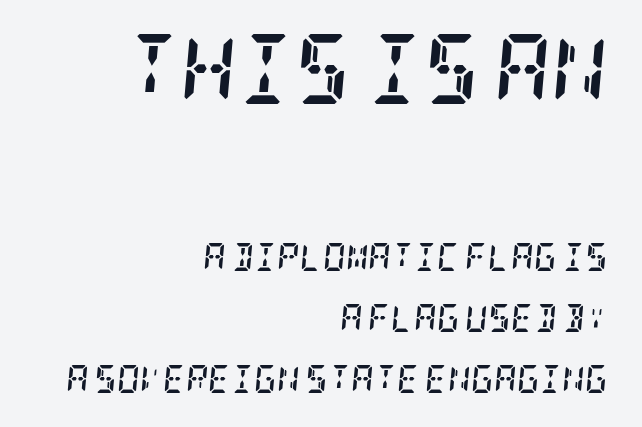
{"serif": "yes", "italic": "yes", "lean": "right", "slant_degrees": 5, "bold": "yes", "weight": "semibold", "width": "condensed", "stroke_contrast": "low", "x_height": "large", "underline": "no", "align": "right", "line_spacing": "loose", "line_spacing_ratio": 2.18, "letter_spacing": "normal", "letter_spacing_em": 0.0, "larger_block": "first", "size_ratio": 2.5, "glyph_px": 70}
